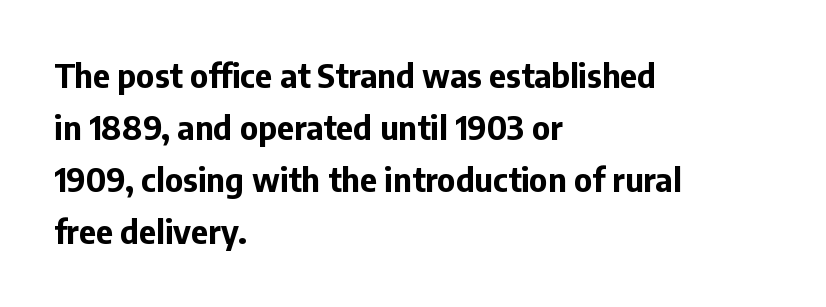
{"serif": "no", "italic": "no", "bold": "yes", "weight": "bold", "width": "normal", "stroke_contrast": "low", "x_height": "medium", "monospaced": "no", "underline": "no", "align": "left", "line_spacing": "normal", "line_spacing_ratio": 1.58, "letter_spacing": "normal", "letter_spacing_em": 0.0, "glyph_px": 33}
